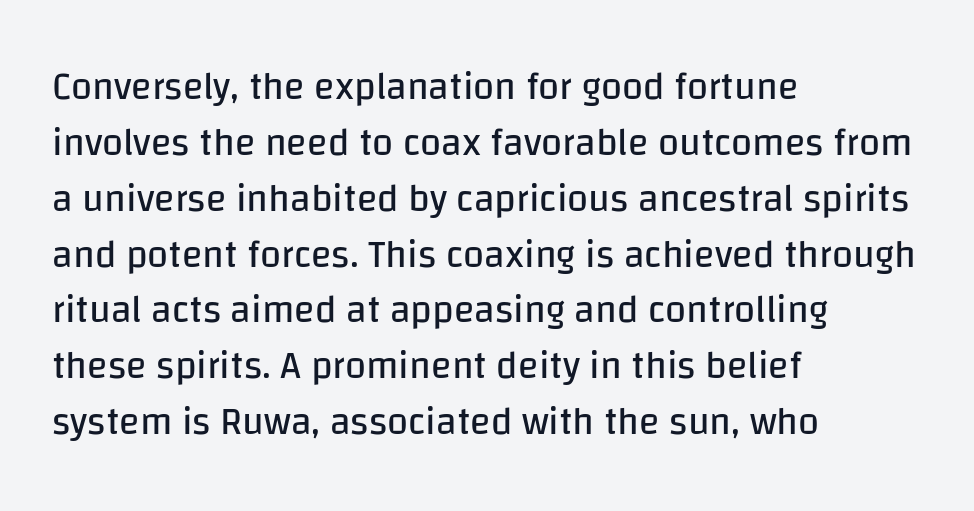
Is this a sans? Yes — the strokes have no serifs. A typesetter would mark this as roman, not italic. The lines sit at an ordinary, default distance from one another. The words here are not underlined.
